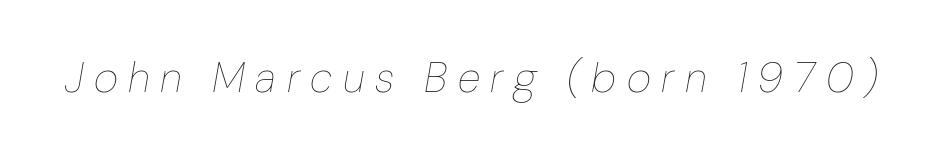
{"italic": "yes", "lean": "right", "slant_degrees": 10, "bold": "no", "weight": "thin", "width": "normal", "stroke_contrast": "low", "x_height": "medium", "monospaced": "no", "underline": "no", "letter_spacing": "wide", "letter_spacing_em": 0.25, "glyph_px": 42}
